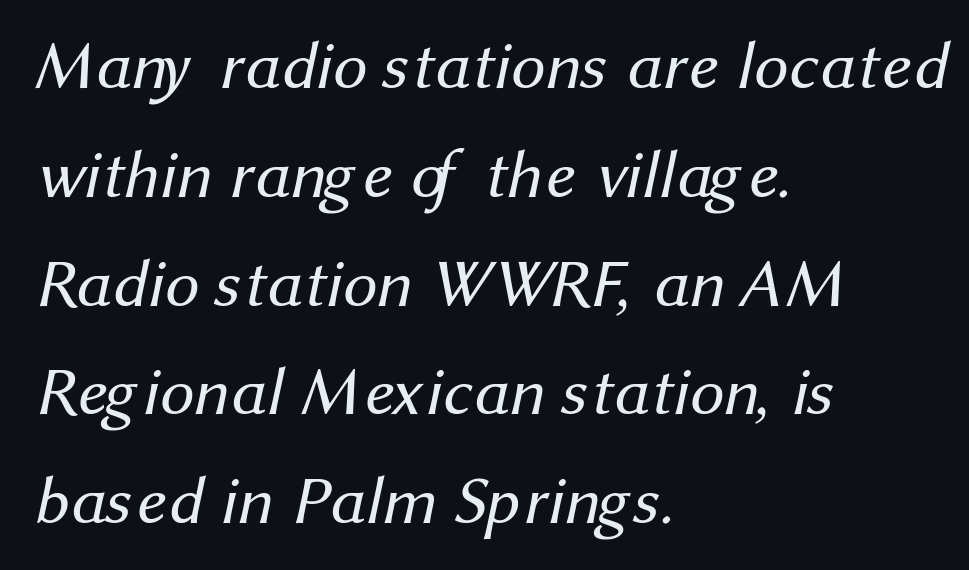
The face used here is a sans, in the tradition of grotesques and geometrics. Students, note that the glyphs here touch the page at normal intervals. Lines of text with bare space underneath. Character widths vary here, with narrow letters taking less room than wide ones.
